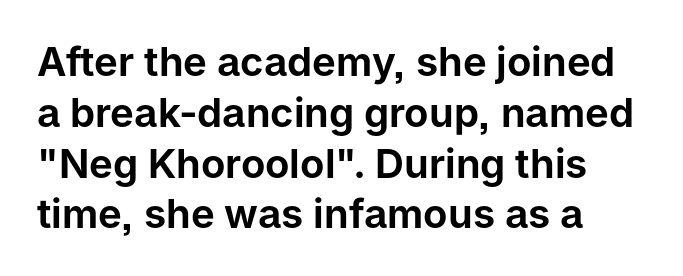
Q: Is the text italic (slanted)? A: No, it is upright.
Q: Is the typeface a serif or a sans-serif typeface? A: Sans-serif.
Q: Is the text underlined? A: No.
Q: How is the paragraph aligned? A: Left-aligned.
Q: Is the spacing between letters normal or unusually wide? A: Normal.
Q: Is the spacing between lines tight, normal or loose? A: Normal.
Q: Width (condensed, normal, or wide)? A: Normal.
Q: Stroke contrast? A: Low.
Q: x-height? A: Medium.
Q: Monospaced? A: No.
